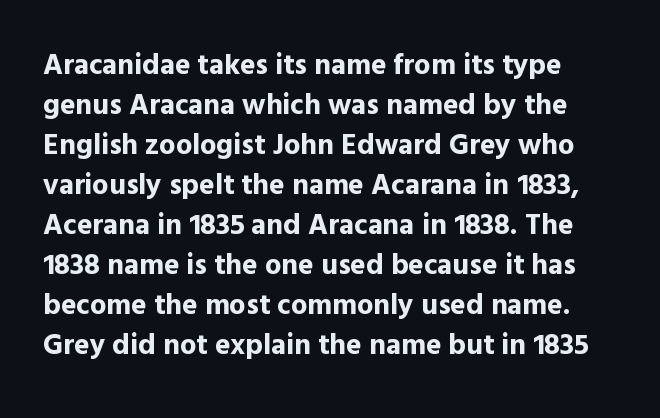
The image shows 29 px bold sans-serif type, upright; set normal line spacing (1.38x), normal letter spacing, not underlined; a medium x-height.
